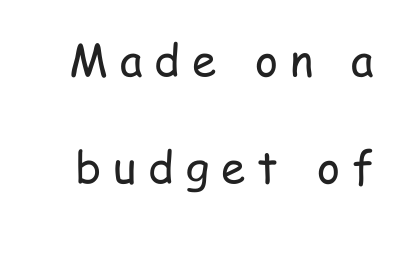
{"serif": "no", "italic": "no", "bold": "no", "weight": "regular", "width": "condensed", "stroke_contrast": "low", "x_height": "medium", "monospaced": "no", "underline": "no", "line_spacing": "loose", "line_spacing_ratio": 2.44, "letter_spacing": "wide", "letter_spacing_em": 0.27, "glyph_px": 44}
